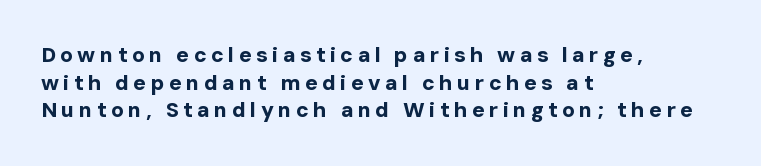
Letters rest on an invisible, unmarked baseline. One glance says typical: line gaps are just what's usual. Spacing between characters has been opened up far beyond the box default. Caption: bold face, heavy strokes. Nope, not italic — everything's standing straight. Horizontally, the lines are justified to the leading edge only.
